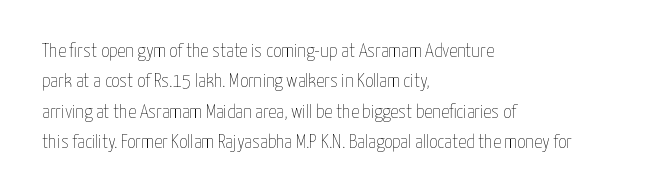
{"italic": "no", "bold": "no", "underline": "no", "align": "left", "line_spacing": "normal", "line_spacing_ratio": 1.52, "letter_spacing": "normal", "letter_spacing_em": 0.0, "glyph_px": 20}
